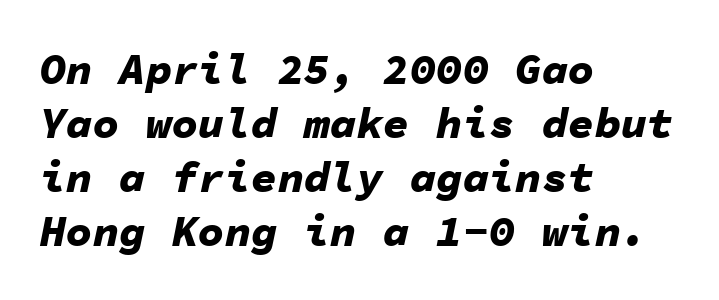
The image shows 44 px bold type, italic (leaning right), monospaced; set left-aligned, line spacing 1.23x, normal letter spacing, not underlined; low stroke contrast and a medium x-height.
